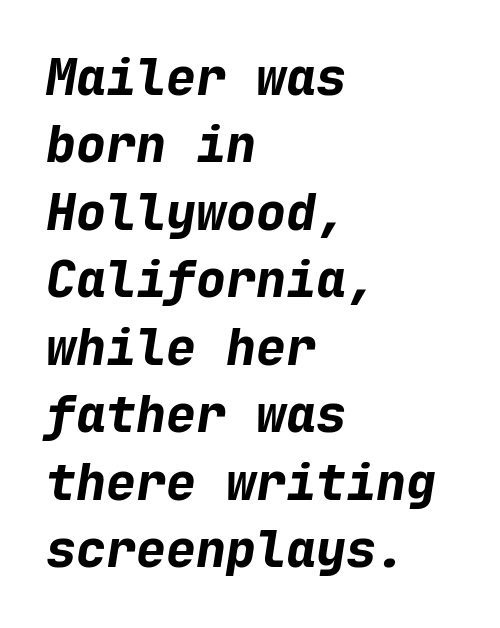
{"italic": "yes", "lean": "right", "slant_degrees": 9, "bold": "yes", "weight": "bold", "width": "normal", "stroke_contrast": "low", "x_height": "medium", "monospaced": "yes", "underline": "no", "align": "left", "line_spacing": "normal", "line_spacing_ratio": 1.35, "letter_spacing": "normal", "letter_spacing_em": 0.0, "glyph_px": 50}
